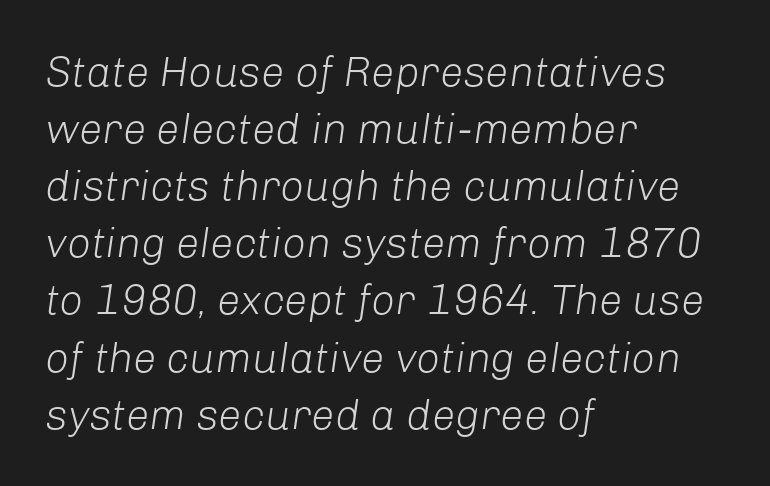
{"italic": "yes", "lean": "right", "slant_degrees": 8, "bold": "no", "weight": "light", "width": "normal", "stroke_contrast": "low", "x_height": "medium", "monospaced": "no", "underline": "no", "align": "left", "line_spacing": "normal", "line_spacing_ratio": 1.36, "letter_spacing": "normal", "letter_spacing_em": 0.0, "glyph_px": 42}
